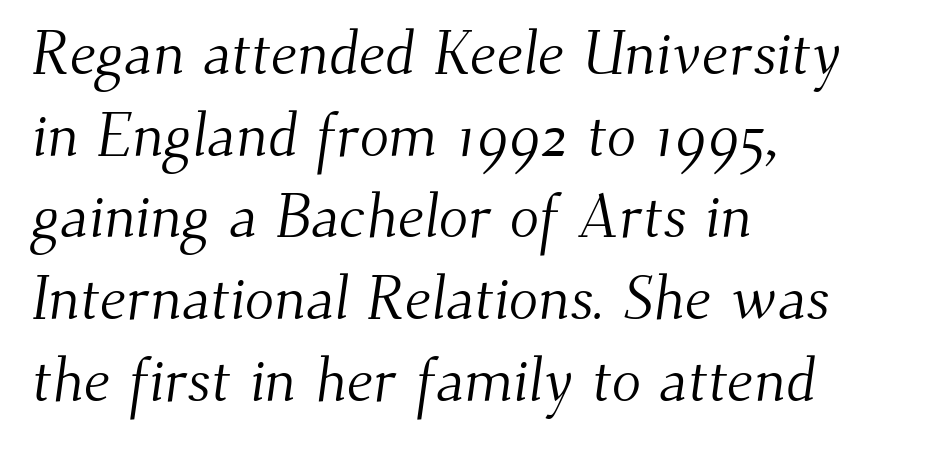
Q: Is the text bold? A: No.
Q: Is the typeface a serif or a sans-serif typeface? A: Serif.
Q: Is the text underlined? A: No.
Q: How is the paragraph aligned? A: Left-aligned.
Q: Is the spacing between letters normal or unusually wide? A: Normal.
Q: Is the spacing between lines tight, normal or loose? A: Normal.
Q: Width (condensed, normal, or wide)? A: Normal.
Q: Stroke contrast? A: Medium.
Q: x-height? A: Small.
Q: Monospaced? A: No.
